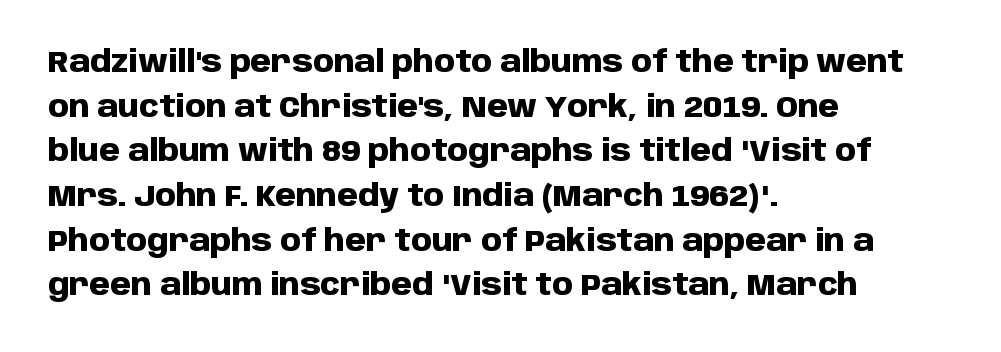
This rendering uses left alignment, leaving the right contour irregular. The letters advance in unequal steps, a hallmark of proportional type. Inter-character spacing is left at the font's built-in metrics. How would I describe the line gaps? Plain and ordinary. Typographic density is high because the face is bold. Typographically, this falls in the sans-serif category.
